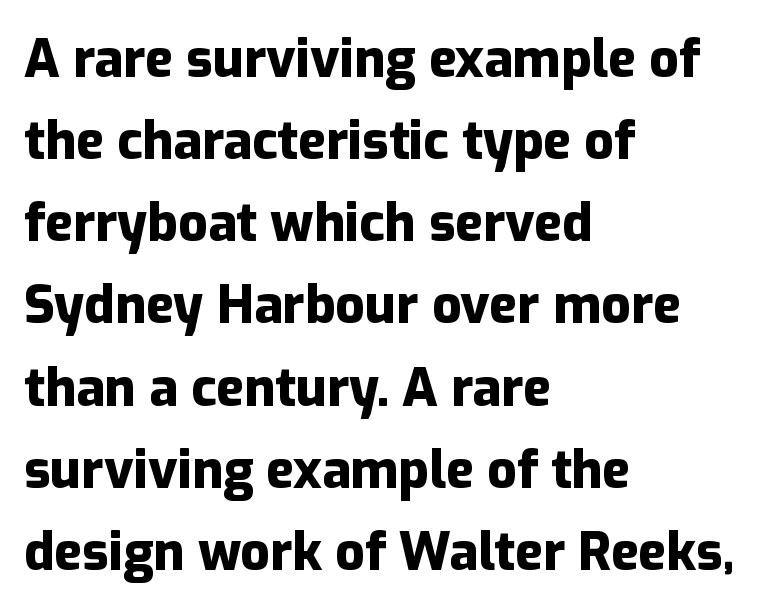
{"serif": "no", "italic": "no", "bold": "yes", "weight": "heavy", "width": "normal", "stroke_contrast": "low", "x_height": "medium", "monospaced": "no", "underline": "no", "align": "left", "line_spacing": "normal", "line_spacing_ratio": 1.58, "letter_spacing": "normal", "letter_spacing_em": 0.0, "glyph_px": 52}
